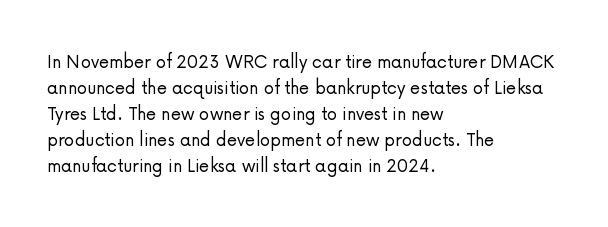
{"italic": "no", "bold": "no", "underline": "no", "align": "left", "line_spacing_ratio": 1.24, "letter_spacing": "normal", "letter_spacing_em": 0.0, "glyph_px": 21}
